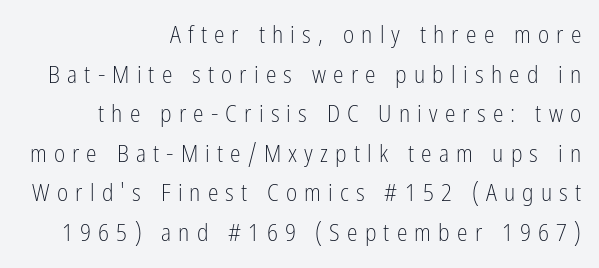
Stroke mass is kept to a normal reading level or below. The string is rendered with underlining switched off. These lines sit exactly where default settings would place them. A typesetter would call this heavily tracked-out type. The specimen reads as upright at a glance.
